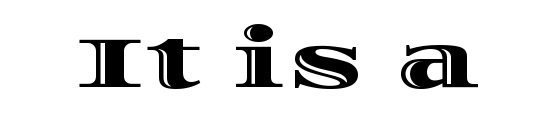
Q: Is the text italic (slanted)? A: No, it is upright.
Q: Is the text underlined? A: No.
Q: Is the spacing between letters normal or unusually wide? A: Normal.
Q: Width (condensed, normal, or wide)? A: Wide.
Q: x-height? A: Large.
Q: Monospaced? A: No.
